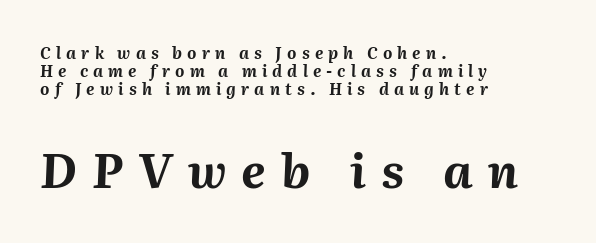
Note the varied advance widths — an 'i' is clearly narrower than an 'm'. The face used here is rendered with a markedly widened letterfit. Unmarked baselines from the first word to the last. The whole block is typeset with a tilt. What weight is shown? A full bold with thick strokes. Note: smaller setting up top, larger setting below.
